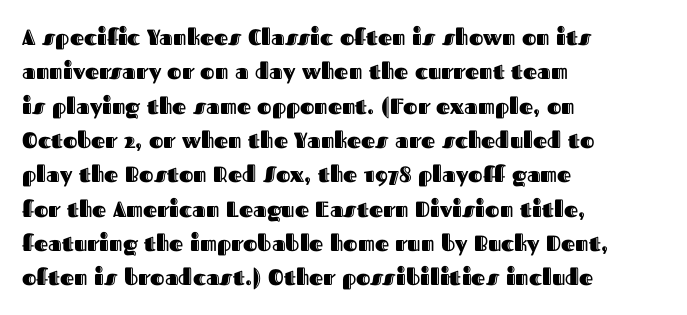
Teacher's note: observe the even left margin — that is flush-left alignment. The passage shown has conventional tracking throughout. It's the straight-up-and-down kind of type. The block of text has a typical density, with ordinary space between rows. The area under the type is left untouched.
